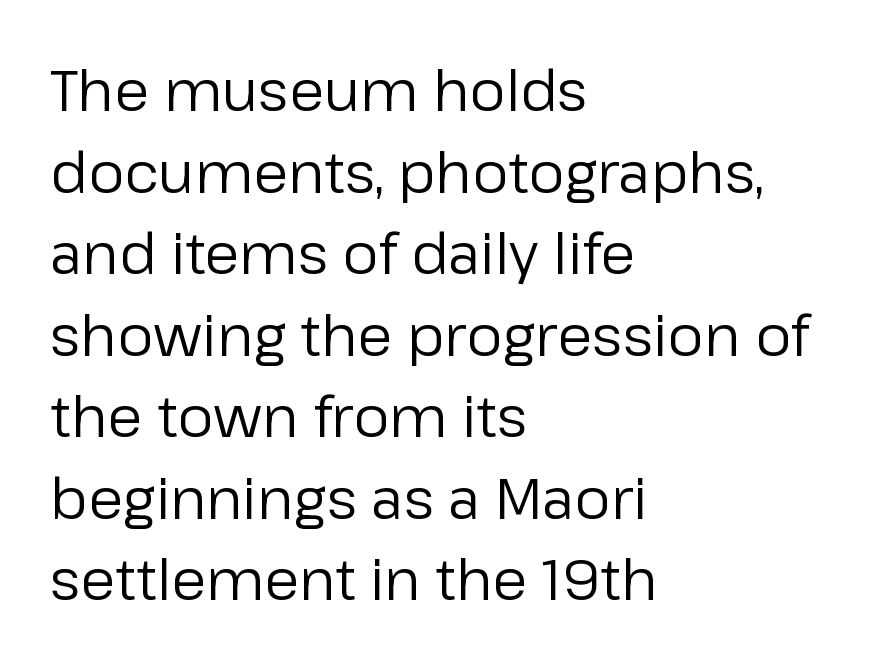
The specimen omits any rule beneath the text block's lines. Caption: multi-line text, flush left, ragged right. The face used here is rendered with its standard letterfit. Think of a printed novel: that variable character pitch is what you see here. Heaviness? Minimal to ordinary, like unemphasized prose. The axis of the letterforms is exactly vertical.
